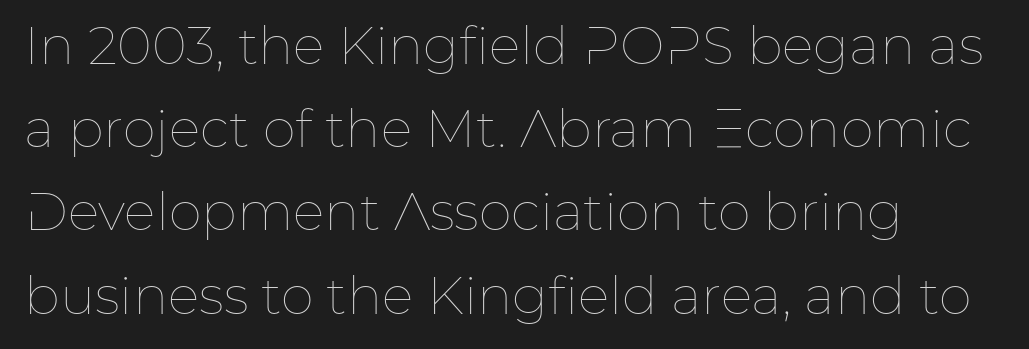
No italicization has been applied; the sample stays upright. The typesetting does not lean heavy: it is not bold. This sample has the flowing, uneven cadence of proportional lettering. If you drew a ruler down the left edge, every line would touch it. Beneath every word, the page is bare. Successive baselines arrive at the customary interval.
